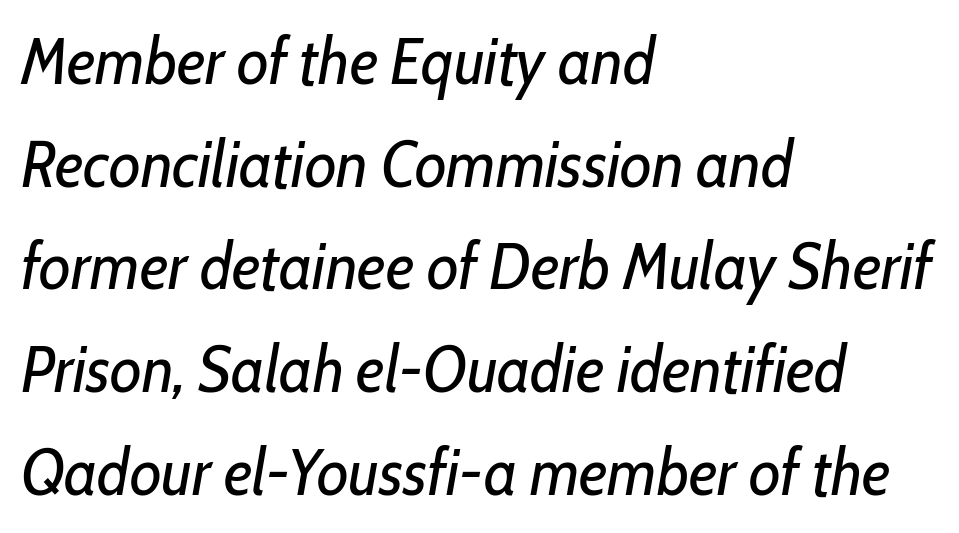
Q: Is the text bold? A: No.
Q: Is the text italic (slanted)? A: Yes, it leans right by about 10 degrees.
Q: Is the text underlined? A: No.
Q: How is the paragraph aligned? A: Left-aligned.
Q: Is the spacing between letters normal or unusually wide? A: Normal.
Q: Is the spacing between lines tight, normal or loose? A: Normal.
Q: Width (condensed, normal, or wide)? A: Condensed.
Q: Stroke contrast? A: Low.
Q: x-height? A: Medium.
Q: Monospaced? A: No.
